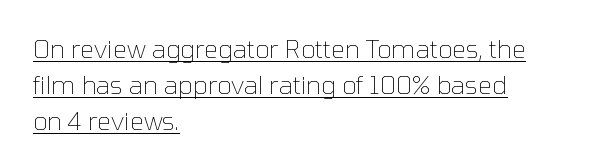
{"italic": "no", "bold": "no", "underline": "yes", "align": "left", "line_spacing": "normal", "line_spacing_ratio": 1.44, "letter_spacing": "normal", "letter_spacing_em": 0.0, "glyph_px": 25}
